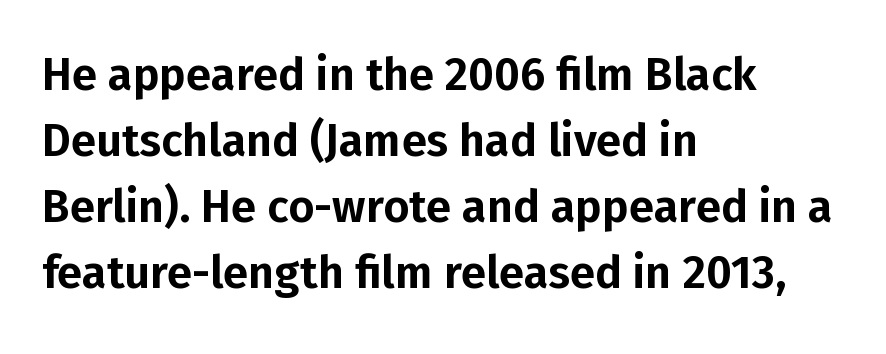
Q: Is the text italic (slanted)? A: No, it is upright.
Q: Is the typeface a serif or a sans-serif typeface? A: Sans-serif.
Q: Is the text underlined? A: No.
Q: How is the paragraph aligned? A: Left-aligned.
Q: Is the spacing between letters normal or unusually wide? A: Normal.
Q: Is the spacing between lines tight, normal or loose? A: Normal.
Q: Width (condensed, normal, or wide)? A: Normal.
Q: Stroke contrast? A: Low.
Q: x-height? A: Medium.
Q: Monospaced? A: No.
